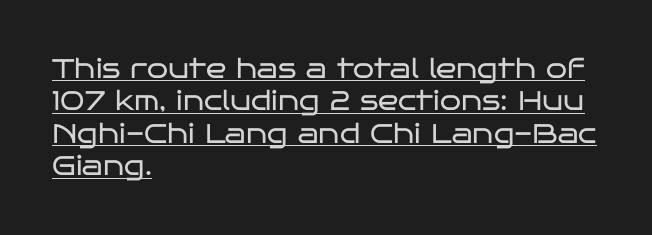
{"italic": "no", "bold": "no", "underline": "yes", "align": "left", "line_spacing_ratio": 1.2, "letter_spacing": "normal", "letter_spacing_em": 0.0, "glyph_px": 27}
